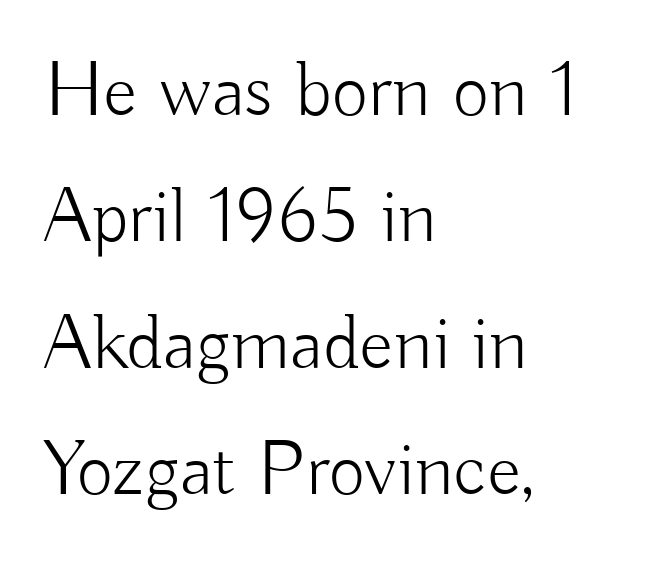
The image shows 79 px light sans-serif type, upright; set left-aligned, normal line spacing (1.6x), normal letter spacing, not underlined; low stroke contrast and a small x-height.
